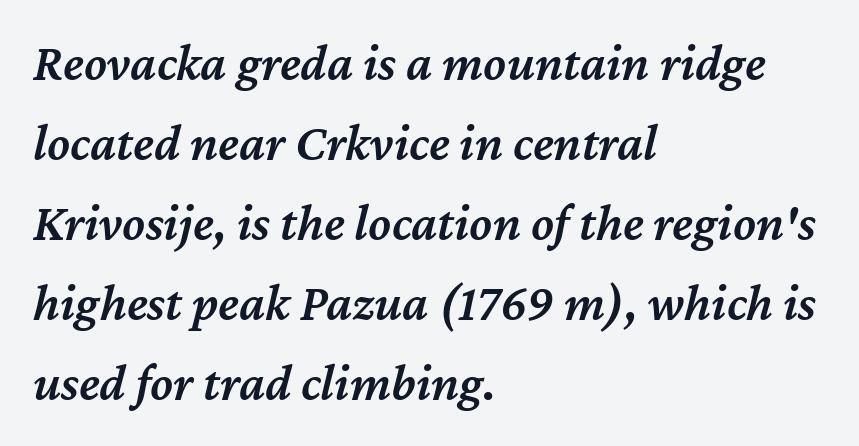
{"italic": "yes", "lean": "right", "slant_degrees": 12, "bold": "semi", "weight": "semibold", "width": "normal", "stroke_contrast": "medium", "x_height": "medium", "monospaced": "no", "underline": "no", "align": "left", "line_spacing": "normal", "line_spacing_ratio": 1.54, "letter_spacing": "normal", "letter_spacing_em": 0.0, "glyph_px": 52}
